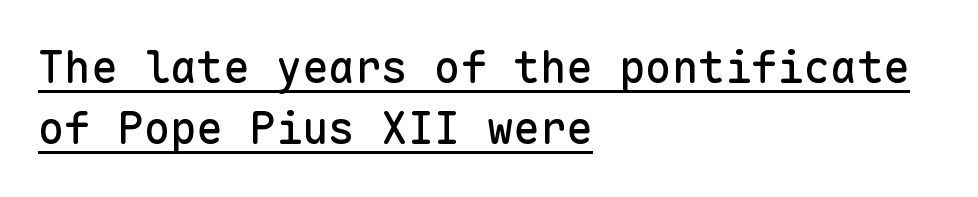
{"serif": "no", "italic": "no", "width": "normal", "stroke_contrast": "low", "x_height": "medium", "monospaced": "yes", "underline": "yes", "align": "left", "line_spacing": "normal", "line_spacing_ratio": 1.39, "letter_spacing": "normal", "letter_spacing_em": 0.0, "glyph_px": 44}
